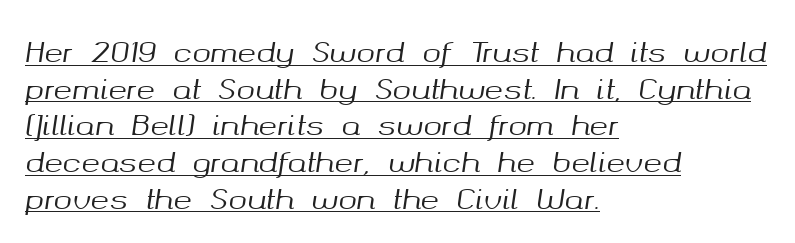
{"italic": "yes", "lean": "right", "slant_degrees": 8, "width": "normal", "stroke_contrast": "medium", "x_height": "medium", "monospaced": "no", "underline": "yes", "align": "left", "line_spacing": "normal", "line_spacing_ratio": 1.31, "letter_spacing": "normal", "letter_spacing_em": 0.0, "glyph_px": 28}
